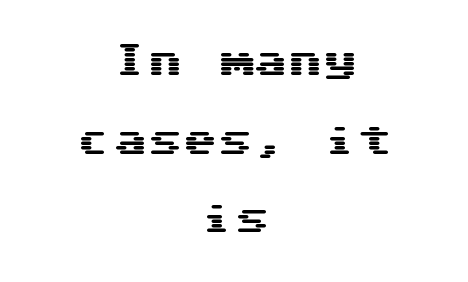
The gaps between neighbouring characters are ordinary and unremarkable. Serif or sans? Sans — the stroke terminals are bare. Which margin do the lines hug? Neither — every line sits in the middle. The space between consecutive lines is lavish.
